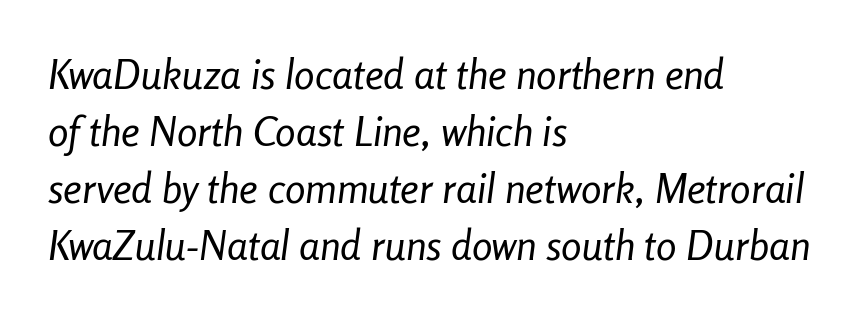
{"italic": "yes", "lean": "right", "slant_degrees": 8, "bold": "no", "weight": "regular", "width": "condensed", "stroke_contrast": "low", "x_height": "medium", "monospaced": "no", "underline": "no", "align": "left", "line_spacing": "normal", "line_spacing_ratio": 1.39, "letter_spacing": "normal", "letter_spacing_em": 0.0, "glyph_px": 41}
